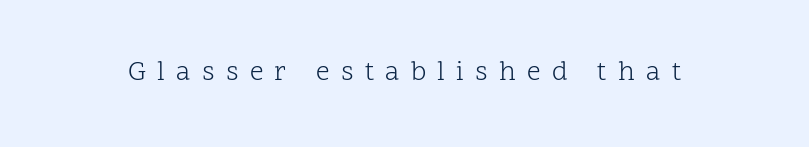
Q: Is the text bold? A: No.
Q: Is the text italic (slanted)? A: No, it is upright.
Q: Is the text underlined? A: No.
Q: Is the spacing between letters normal or unusually wide? A: Unusually wide.
